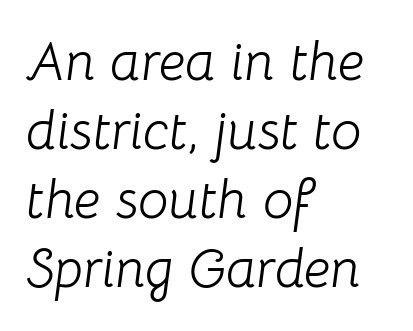
Q: Is the text bold? A: No.
Q: Is the text italic (slanted)? A: Yes, it leans right by about 8 degrees.
Q: Is the text underlined? A: No.
Q: How is the paragraph aligned? A: Left-aligned.
Q: Is the spacing between letters normal or unusually wide? A: Normal.
Q: Is the spacing between lines tight, normal or loose? A: Normal.
Q: Width (condensed, normal, or wide)? A: Normal.
Q: Stroke contrast? A: Low.
Q: x-height? A: Medium.
Q: Monospaced? A: No.
